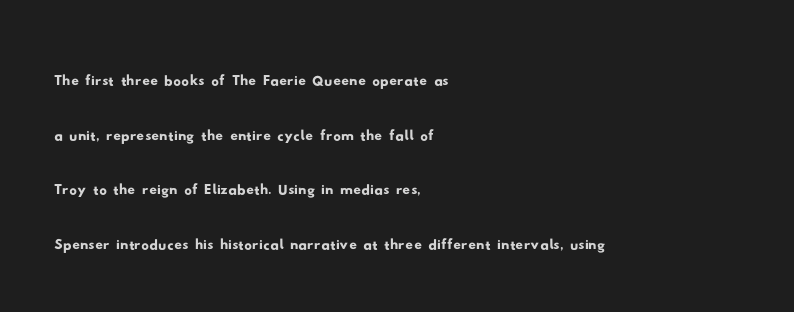
Q: Is the typeface a serif or a sans-serif typeface? A: Sans-serif.
Q: Is the text underlined? A: No.
Q: How is the paragraph aligned? A: Left-aligned.
Q: Is the spacing between letters normal or unusually wide? A: Normal.
Q: Is the spacing between lines tight, normal or loose? A: Normal.
Q: Width (condensed, normal, or wide)? A: Wide.
Q: Stroke contrast? A: Low.
Q: x-height? A: Small.
Q: Monospaced? A: No.
